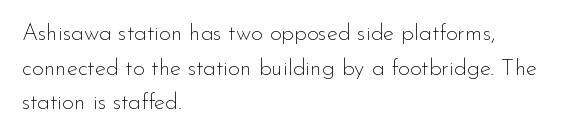
{"italic": "no", "bold": "no", "underline": "no", "align": "left", "line_spacing": "normal", "line_spacing_ratio": 1.51, "letter_spacing": "normal", "letter_spacing_em": 0.0, "glyph_px": 23}
